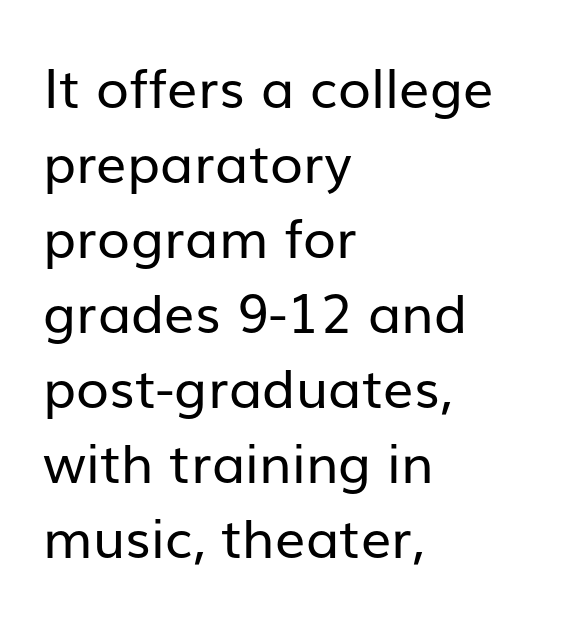
{"serif": "no", "italic": "no", "bold": "no", "weight": "regular", "width": "normal", "stroke_contrast": "low", "x_height": "medium", "monospaced": "no", "underline": "no", "align": "left", "line_spacing": "normal", "line_spacing_ratio": 1.39, "letter_spacing": "normal", "letter_spacing_em": 0.0, "glyph_px": 54}
